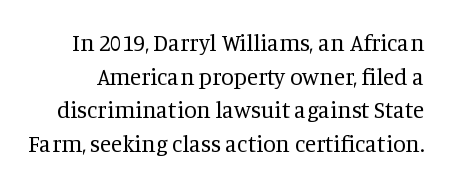
{"italic": "no", "bold": "no", "underline": "no", "line_spacing": "normal", "line_spacing_ratio": 1.46, "letter_spacing": "normal", "letter_spacing_em": 0.0, "glyph_px": 23}
